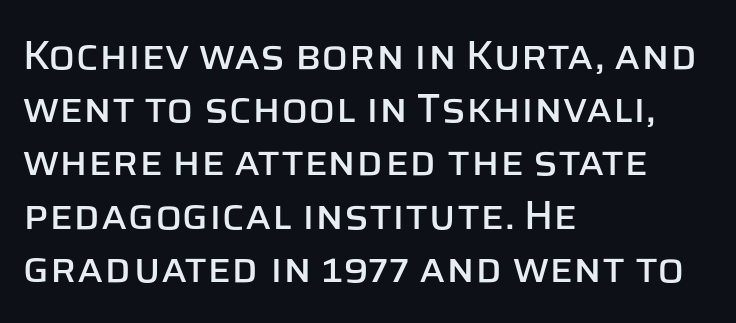
Horizontally, the lines are justified to the leading edge only. A bare baseline throughout the passage. Letterform terminals end flat and unadorned throughout the passage. Every character sits straight up, as roman type does. The passage shown has conventional tracking throughout.
